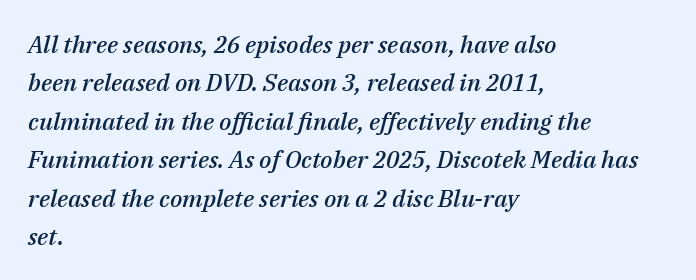
Q: Is the text bold? A: Semi-bold.
Q: Is the text italic (slanted)? A: Yes, it leans right by about 14 degrees.
Q: Is the text underlined? A: No.
Q: How is the paragraph aligned? A: Left-aligned.
Q: Is the spacing between letters normal or unusually wide? A: Normal.
Q: Is the spacing between lines tight, normal or loose? A: Normal.
